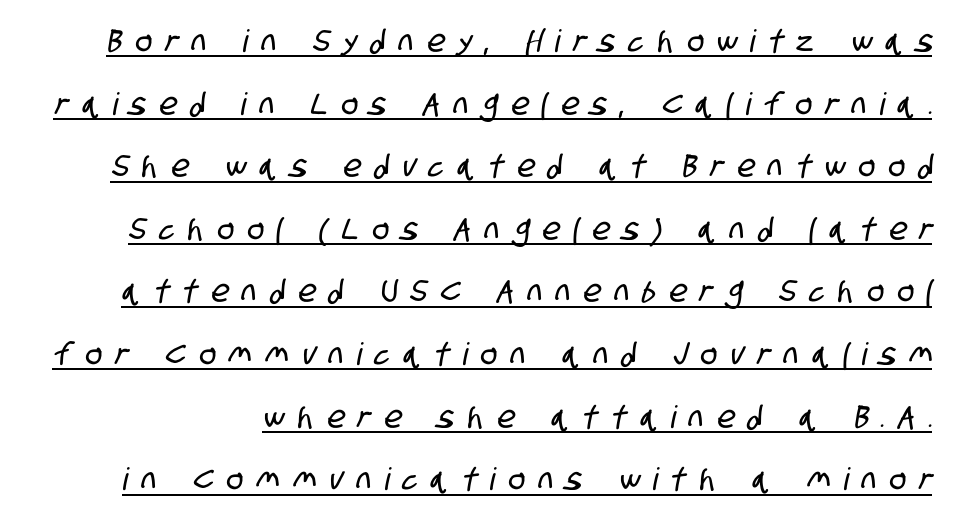
{"serif": "no", "width": "condensed", "stroke_contrast": "low", "x_height": "large", "monospaced": "no", "underline": "yes", "line_spacing": "loose", "line_spacing_ratio": 2.02, "letter_spacing": "wide", "letter_spacing_em": 0.44, "glyph_px": 31}
